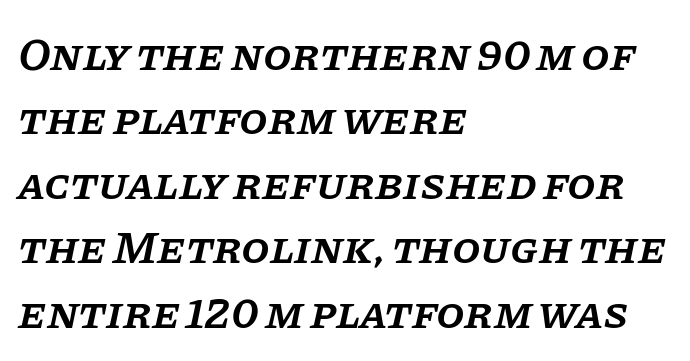
{"serif": "yes", "italic": "yes", "lean": "right", "slant_degrees": 11, "bold": "semi", "weight": "semibold", "width": "normal", "stroke_contrast": "low", "x_height": "large", "monospaced": "no", "underline": "no", "align": "left", "line_spacing": "normal", "line_spacing_ratio": 1.4, "letter_spacing": "normal", "letter_spacing_em": 0.0, "glyph_px": 46}
